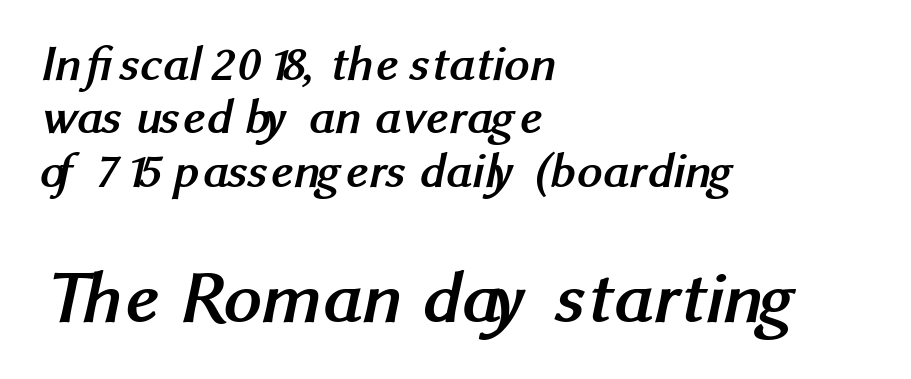
The image shows 75 px semibold sans-serif type; set left-aligned, tight line spacing (1.07x), normal letter spacing, not underlined; the second (bottom) block is 1.5x larger; medium stroke contrast and a medium x-height.
